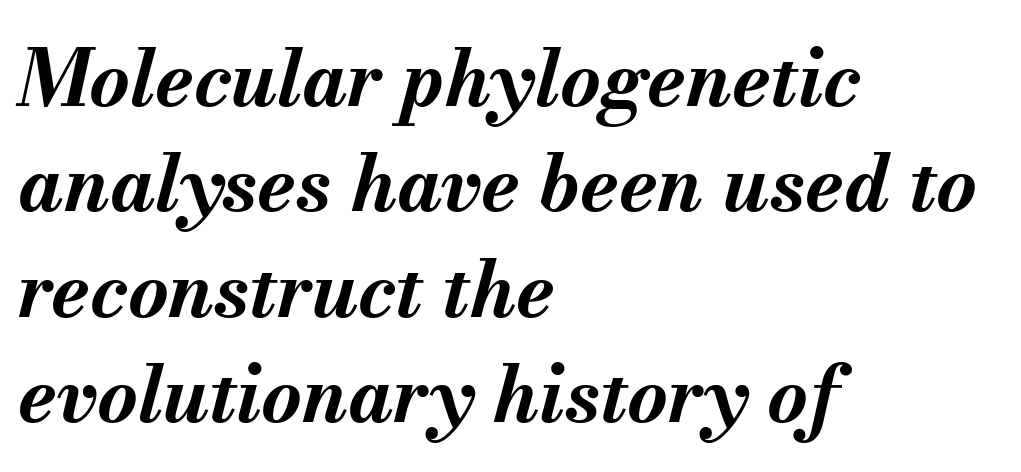
Q: Is the text bold? A: Yes.
Q: Is the text italic (slanted)? A: Yes, it leans right by about 13 degrees.
Q: Is the text underlined? A: No.
Q: How is the paragraph aligned? A: Left-aligned.
Q: Is the spacing between letters normal or unusually wide? A: Normal.
Q: Is the spacing between lines tight, normal or loose? A: Normal.
Q: Width (condensed, normal, or wide)? A: Normal.
Q: Stroke contrast? A: Medium.
Q: x-height? A: Small.
Q: Monospaced? A: No.
